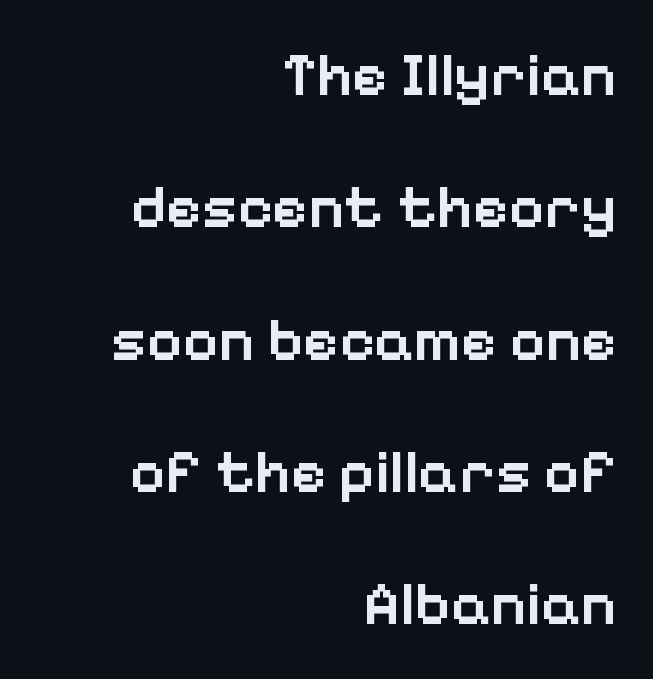
Q: Is the text bold? A: Semi-bold.
Q: Is the text italic (slanted)? A: No, it is upright.
Q: Is the typeface a serif or a sans-serif typeface? A: Sans-serif.
Q: Is the text underlined? A: No.
Q: How is the paragraph aligned? A: Right-aligned.
Q: Is the spacing between letters normal or unusually wide? A: Normal.
Q: Is the spacing between lines tight, normal or loose? A: Loose.
Q: Width (condensed, normal, or wide)? A: Normal.
Q: Stroke contrast? A: Low.
Q: x-height? A: Medium.
Q: Monospaced? A: No.
